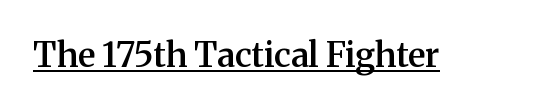
Glance below the letters and you will spot a drawn line. Strokes here are thickened, but only to semibold level. Note the varied advance widths — an 'i' is clearly narrower than an 'm'. Vertical strokes here are truly vertical.
